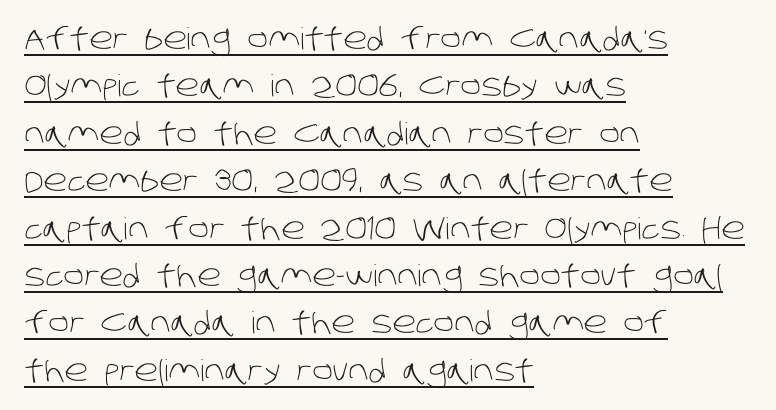
This rendering uses left alignment, leaving the right contour irregular. How would I describe the line gaps? Plain and ordinary. Weight: in the light-to-regular range. Think of a printed novel: that variable character pitch is what you see here. This is sans-serif lettering, the kind often seen on screens and signage. You could call the tracking neutral — neither tight nor loose.
